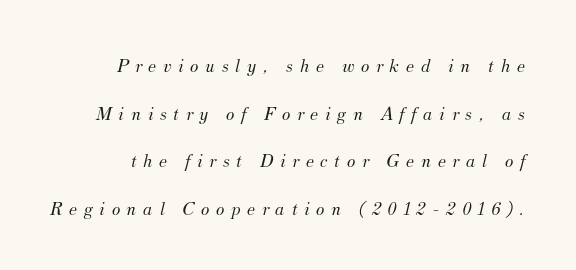
{"italic": "yes", "lean": "right", "slant_degrees": 12, "bold": "no", "underline": "no", "line_spacing": "loose", "line_spacing_ratio": 2.38, "letter_spacing": "wide", "letter_spacing_em": 0.33, "glyph_px": 20}
